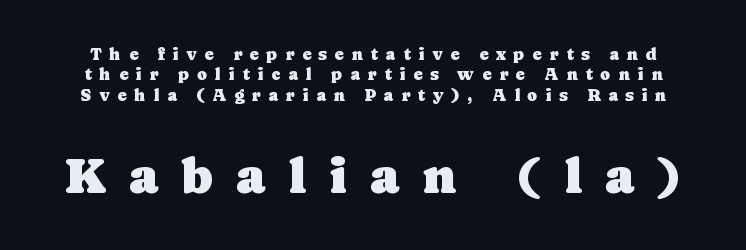
{"serif": "yes", "italic": "no", "width": "normal", "stroke_contrast": "low", "x_height": "medium", "monospaced": "no", "underline": "no", "line_spacing_ratio": 1.2, "letter_spacing": "wide", "letter_spacing_em": 0.45, "larger_block": "second", "size_ratio": 3.0, "glyph_px": 51}
